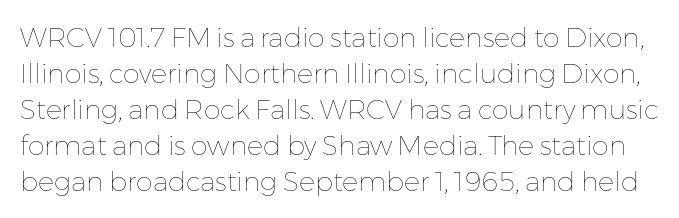
The image shows 27 px text type, upright; set normal line spacing (1.33x), normal letter spacing, not underlined.
